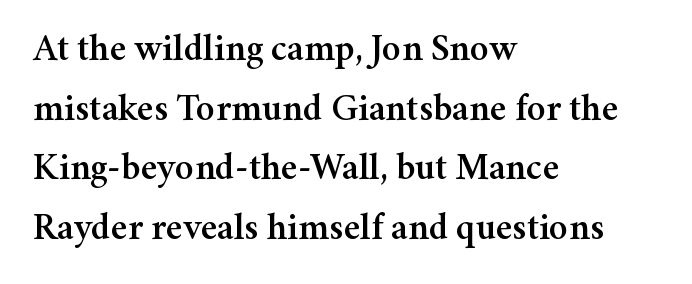
{"serif": "yes", "italic": "no", "width": "normal", "stroke_contrast": "medium", "x_height": "medium", "monospaced": "no", "underline": "no", "align": "left", "line_spacing": "normal", "line_spacing_ratio": 1.57, "letter_spacing": "normal", "letter_spacing_em": 0.0, "glyph_px": 38}
